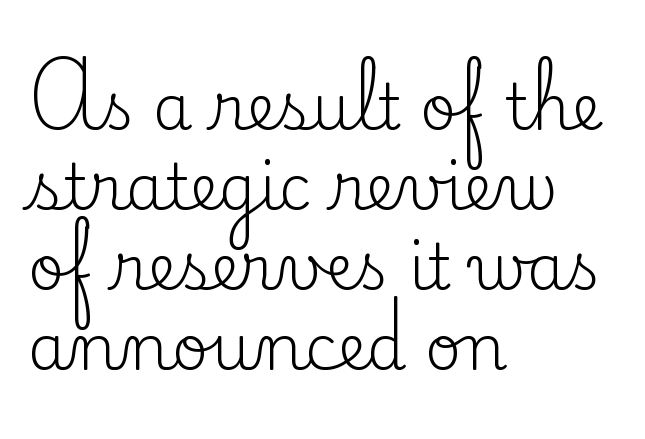
{"italic": "no", "bold": "no", "weight": "regular", "width": "normal", "stroke_contrast": "low", "x_height": "small", "monospaced": "no", "underline": "no", "align": "left", "line_spacing": "normal", "line_spacing_ratio": 1.27, "letter_spacing": "normal", "letter_spacing_em": 0.0, "glyph_px": 63}
